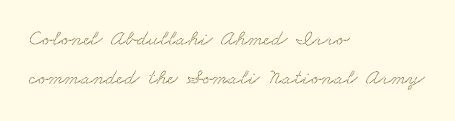
Q: Is the text underlined? A: No.
Q: How is the paragraph aligned? A: Left-aligned.
Q: Is the spacing between letters normal or unusually wide? A: Normal.
